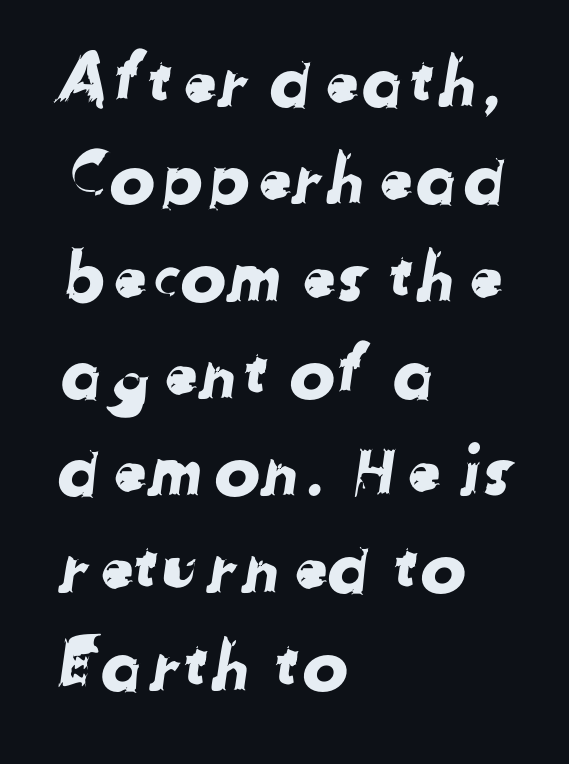
Regular leading. A student would call this left alignment; a typographer would say flush left, rag right. Think of a printed novel: that variable character pitch is what you see here. The letters carry no serifs — their stems end cleanly without finishing strokes. Beneath every word, the page is bare.
